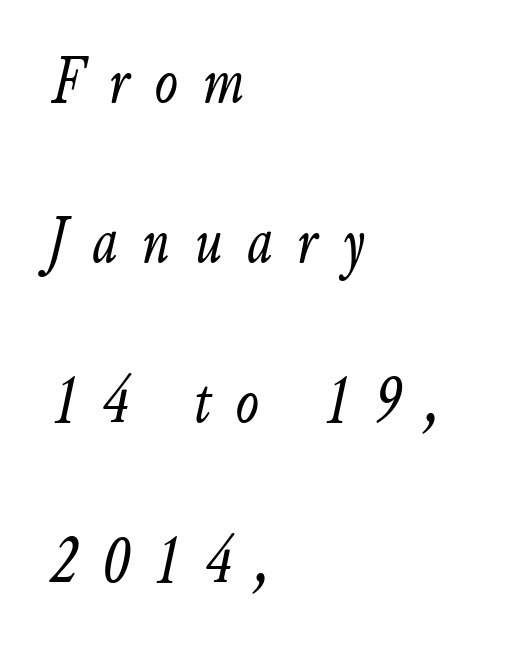
The image shows 69 px light, condensed type, italic (leaning right); set left-aligned, loose line spacing (2.32x), unusually wide letter spacing (+0.36 em), not underlined; low stroke contrast and a small x-height.
